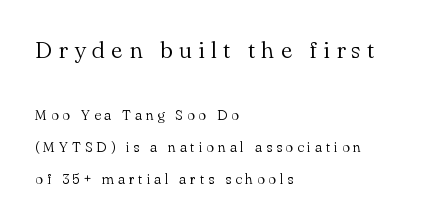
Every stem runs plumb, perpendicular to the baseline. This sample is left-justified, so line endings fall wherever the words run out. Weight: not bold — regular or lighter. Letter spacing: wide.
